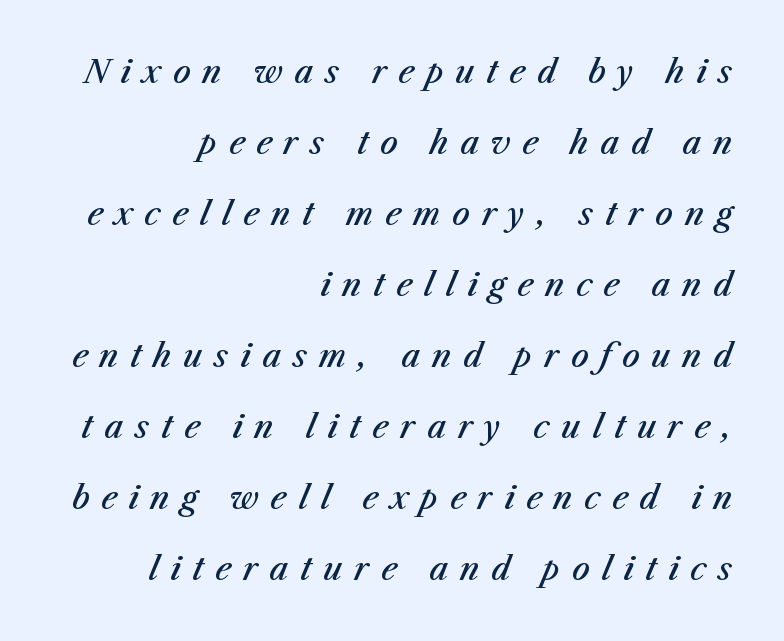
{"italic": "yes", "lean": "right", "slant_degrees": 23, "bold": "semi", "weight": "semibold", "width": "normal", "stroke_contrast": "medium", "x_height": "medium", "monospaced": "no", "underline": "no", "align": "right", "line_spacing": "loose", "line_spacing_ratio": 2.29, "letter_spacing": "wide", "letter_spacing_em": 0.38, "glyph_px": 31}
